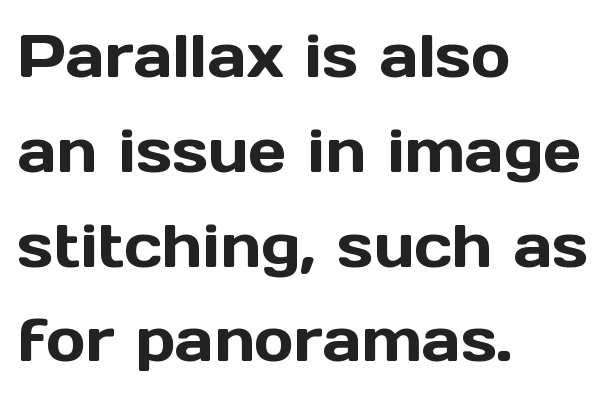
{"serif": "no", "italic": "no", "width": "normal", "x_height": "medium", "monospaced": "no", "underline": "no", "align": "left", "line_spacing": "normal", "line_spacing_ratio": 1.58, "letter_spacing": "normal", "letter_spacing_em": 0.0, "glyph_px": 60}
